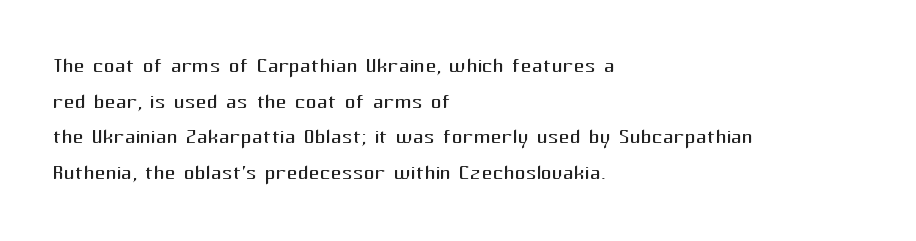
Notice how descenders clear the ascenders below comfortably — that's standard leading. Rule under the text: the space is simply empty. This rendering uses left alignment, leaving the right contour irregular. The type sits square on the baseline with zero lean. The font sits on the lighter half of the weight spectrum, regular included. The gaps between neighbouring characters are ordinary and unremarkable.
